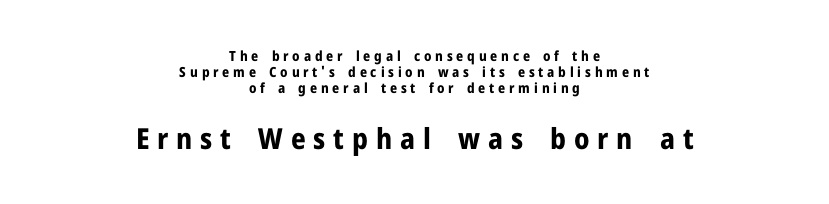
Do the characters align in a grid? No, the font is proportional. The lettering holds an erect, upright posture throughout. Nobody drew a line under any word here. The strokes are fattened all the way to bold. Visually the block forms a symmetrical silhouette, jagged on both flanks. The passage shown is typeset with a sans-serif family.
